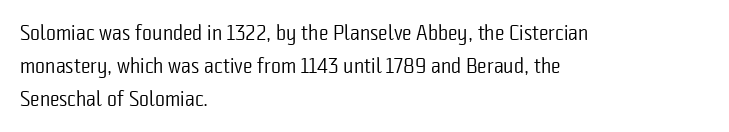
{"italic": "no", "bold": "no", "underline": "no", "align": "left", "line_spacing": "normal", "line_spacing_ratio": 1.56, "letter_spacing": "normal", "letter_spacing_em": 0.0, "glyph_px": 21}
